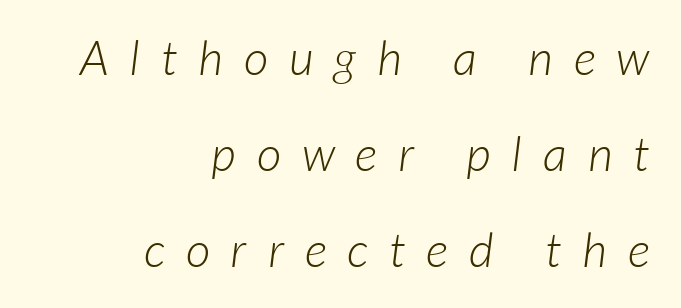
Q: Is the text bold? A: No.
Q: Is the typeface a serif or a sans-serif typeface? A: Sans-serif.
Q: Is the text underlined? A: No.
Q: How is the paragraph aligned? A: Right-aligned.
Q: Is the spacing between letters normal or unusually wide? A: Unusually wide.
Q: Is the spacing between lines tight, normal or loose? A: Loose.
Q: Width (condensed, normal, or wide)? A: Normal.
Q: Stroke contrast? A: Low.
Q: x-height? A: Medium.
Q: Monospaced? A: No.
